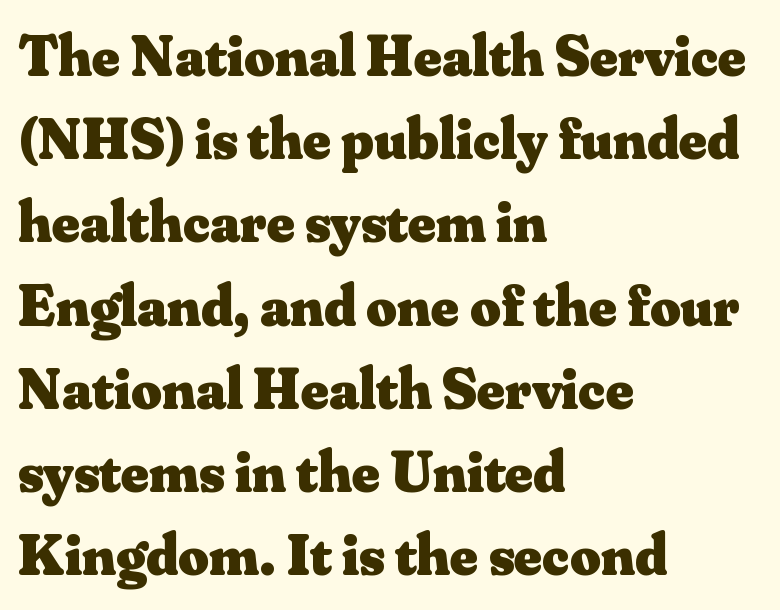
The image shows 59 px heavy serif type, upright; set left-aligned, normal line spacing (1.41x), normal letter spacing, not underlined; medium stroke contrast and a small x-height.
